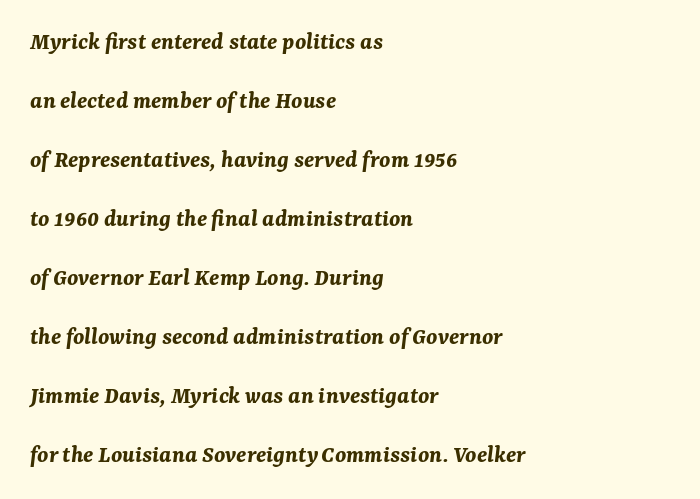
Q: Is the text bold? A: Yes.
Q: Is the text italic (slanted)? A: Yes, it leans right by about 7 degrees.
Q: Is the text underlined? A: No.
Q: How is the paragraph aligned? A: Left-aligned.
Q: Is the spacing between letters normal or unusually wide? A: Normal.
Q: Is the spacing between lines tight, normal or loose? A: Loose.
